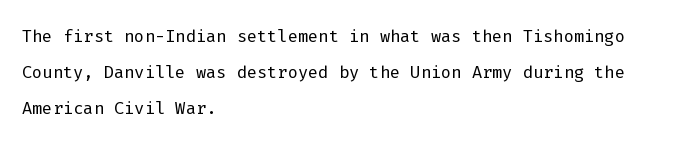
The setting favours the left margin, as ordinary paragraphs usually do. Upright lettering throughout. Letter spacing: default. No chunkiness to these letters — they're not bold.
